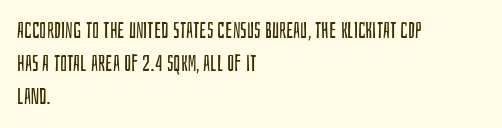
The image shows 23 px text type, upright; set left-aligned, normal line spacing (1.44x), normal letter spacing, not underlined.
